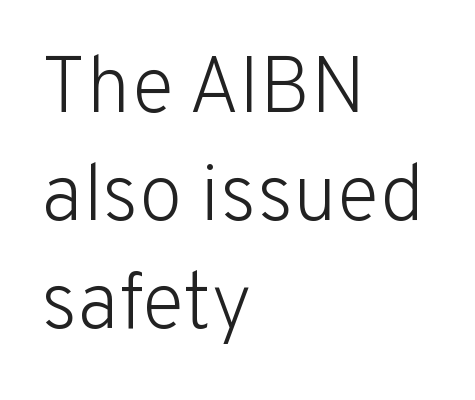
The image shows 80 px light sans-serif type, upright; set left-aligned, normal line spacing (1.35x), normal letter spacing, not underlined; low stroke contrast and a medium x-height.
